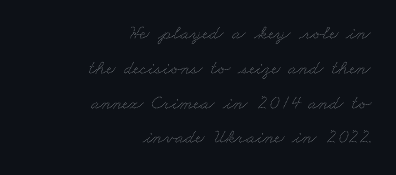
{"bold": "no", "underline": "no", "align": "right", "line_spacing_ratio": 1.74, "letter_spacing": "normal", "letter_spacing_em": 0.0, "glyph_px": 20}
